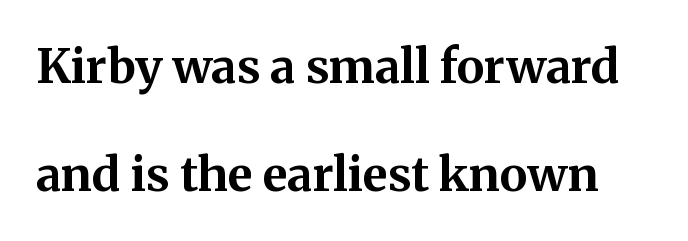
Q: Is the text bold? A: Yes.
Q: Is the text italic (slanted)? A: No, it is upright.
Q: Is the typeface a serif or a sans-serif typeface? A: Serif.
Q: Is the text underlined? A: No.
Q: Is the spacing between letters normal or unusually wide? A: Normal.
Q: Is the spacing between lines tight, normal or loose? A: Loose.
Q: Width (condensed, normal, or wide)? A: Normal.
Q: Stroke contrast? A: Medium.
Q: x-height? A: Medium.
Q: Monospaced? A: No.
